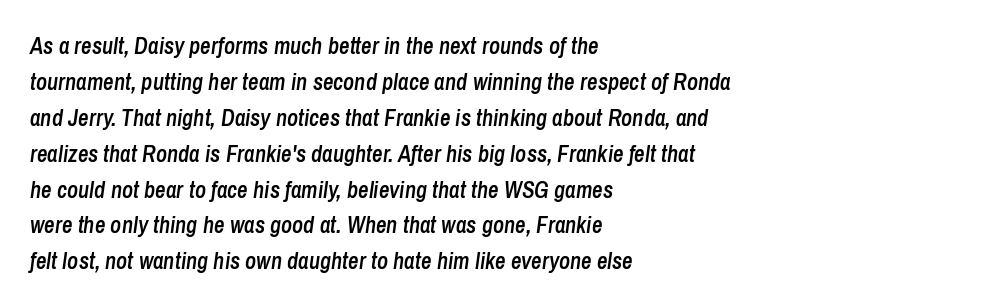
{"italic": "yes", "lean": "right", "slant_degrees": 8, "bold": "semi", "underline": "no", "align": "left", "line_spacing": "normal", "line_spacing_ratio": 1.56, "letter_spacing": "normal", "letter_spacing_em": 0.0, "glyph_px": 23}
